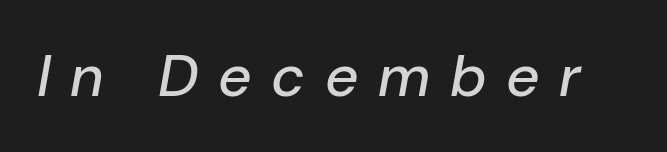
{"italic": "yes", "lean": "right", "slant_degrees": 10, "width": "normal", "stroke_contrast": "low", "x_height": "medium", "monospaced": "no", "underline": "no", "letter_spacing": "wide", "letter_spacing_em": 0.37, "glyph_px": 58}
